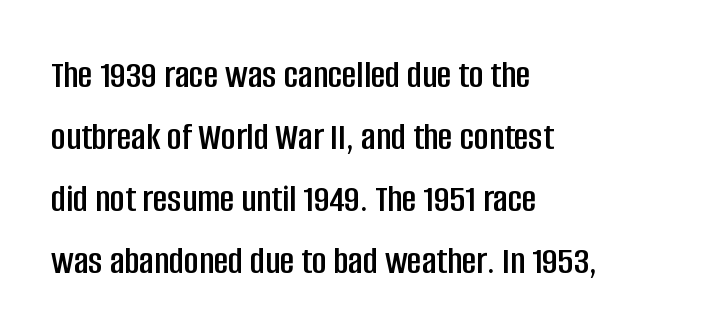
{"serif": "no", "italic": "no", "width": "condensed", "stroke_contrast": "low", "x_height": "large", "monospaced": "no", "underline": "no", "align": "left", "line_spacing": "normal", "line_spacing_ratio": 1.55, "letter_spacing": "normal", "letter_spacing_em": 0.0, "glyph_px": 40}
